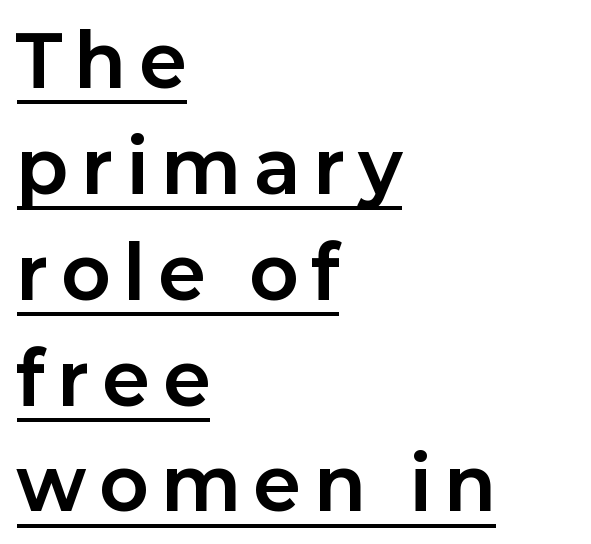
Grotesque or geometric, the face here clearly has no serifs. Reading down the column, the eye jumps a familiar distance to each next line. Students, this is bold: see how much ink each stroke carries. This sample uses an upright cut, with every glyph sitting square on the baseline. The text block is weighted toward the left margin, trailing off unevenly rightward.
